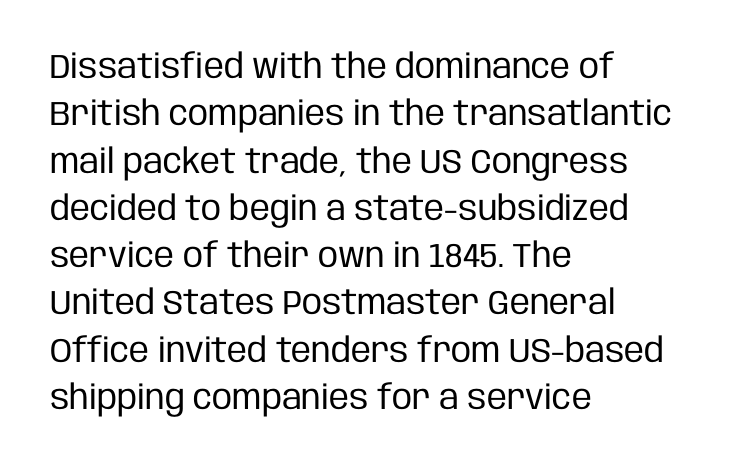
Q: Is the text bold? A: No.
Q: Is the text italic (slanted)? A: No, it is upright.
Q: Is the typeface a serif or a sans-serif typeface? A: Sans-serif.
Q: Is the text underlined? A: No.
Q: How is the paragraph aligned? A: Left-aligned.
Q: Is the spacing between letters normal or unusually wide? A: Normal.
Q: Is the spacing between lines tight, normal or loose? A: Normal.
Q: Width (condensed, normal, or wide)? A: Condensed.
Q: Stroke contrast? A: Low.
Q: x-height? A: Large.
Q: Monospaced? A: No.
